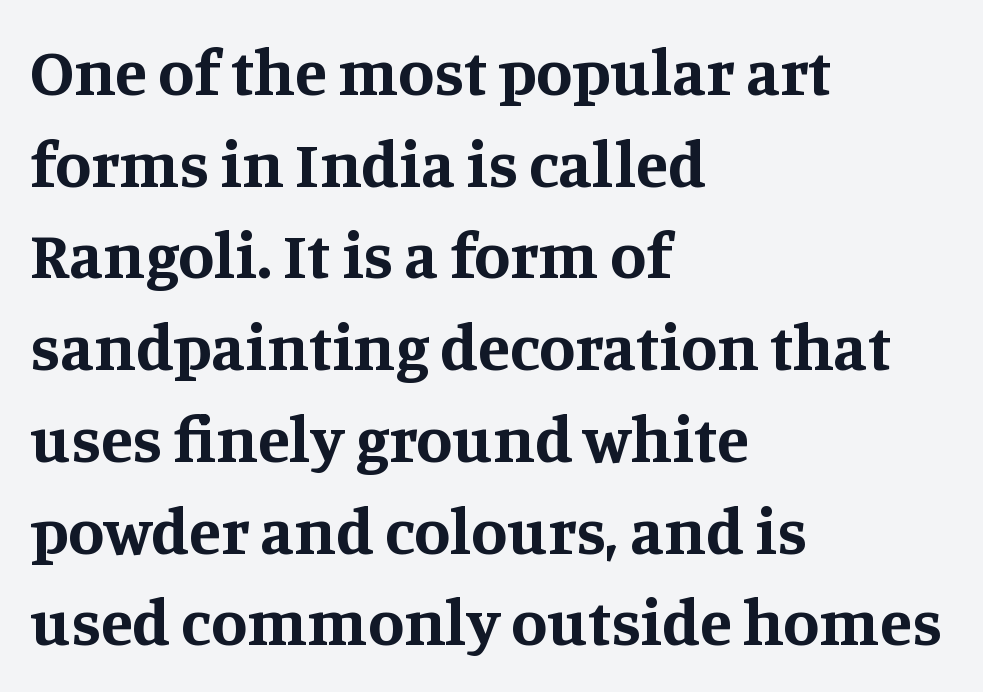
{"serif": "yes", "italic": "no", "bold": "yes", "weight": "bold", "width": "normal", "stroke_contrast": "medium", "x_height": "large", "monospaced": "no", "underline": "no", "align": "left", "line_spacing": "normal", "line_spacing_ratio": 1.39, "letter_spacing": "normal", "letter_spacing_em": 0.0, "glyph_px": 66}
